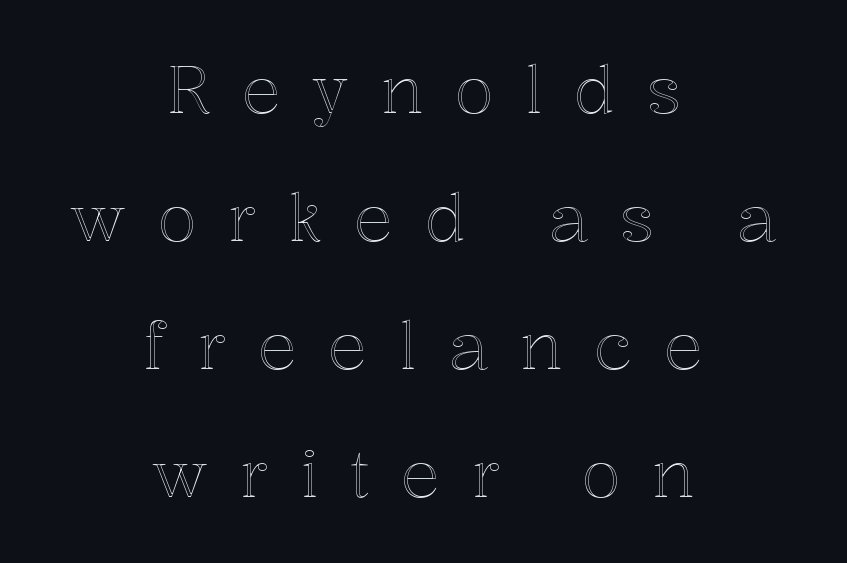
{"italic": "no", "width": "normal", "x_height": "medium", "monospaced": "no", "underline": "no", "align": "center", "line_spacing": "loose", "line_spacing_ratio": 1.97, "letter_spacing": "wide", "letter_spacing_em": 0.48, "glyph_px": 65}
